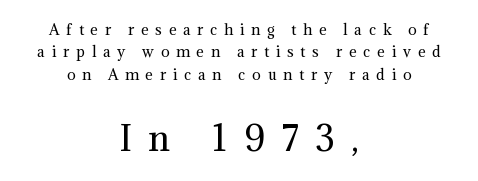
{"serif": "yes", "italic": "no", "bold": "no", "weight": "regular", "width": "normal", "stroke_contrast": "medium", "x_height": "medium", "monospaced": "no", "underline": "no", "align": "center", "line_spacing": "normal", "line_spacing_ratio": 1.59, "letter_spacing": "wide", "letter_spacing_em": 0.49, "larger_block": "second", "size_ratio": 2.43, "glyph_px": 34}
